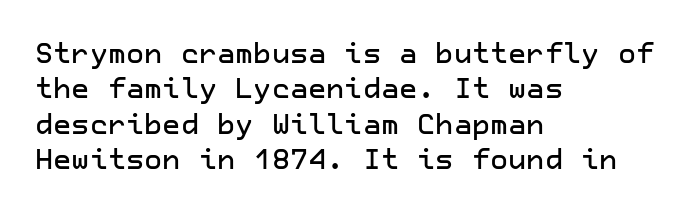
{"serif": "no", "italic": "no", "width": "normal", "stroke_contrast": "low", "x_height": "medium", "underline": "no", "align": "left", "line_spacing": "normal", "line_spacing_ratio": 1.26, "letter_spacing": "normal", "letter_spacing_em": 0.0, "glyph_px": 28}
